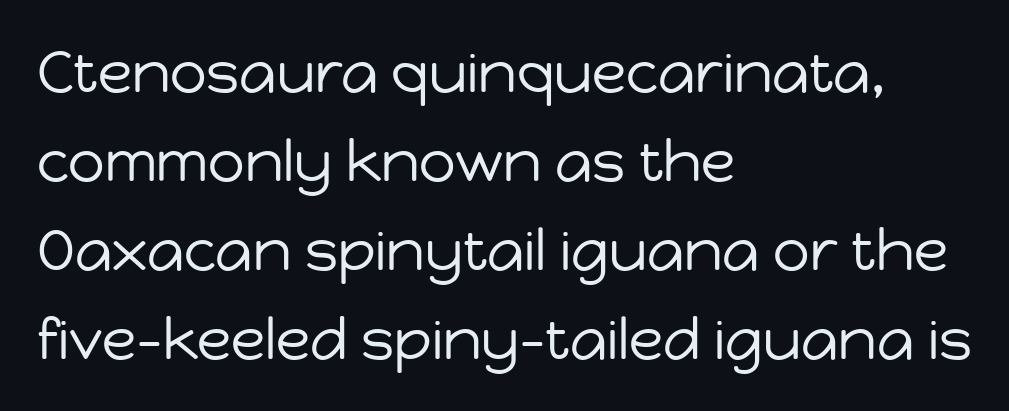
The image shows 57 px regular-weight sans-serif type, upright; set left-aligned, normal line spacing (1.56x), normal letter spacing, not underlined; low stroke contrast and a medium x-height.
